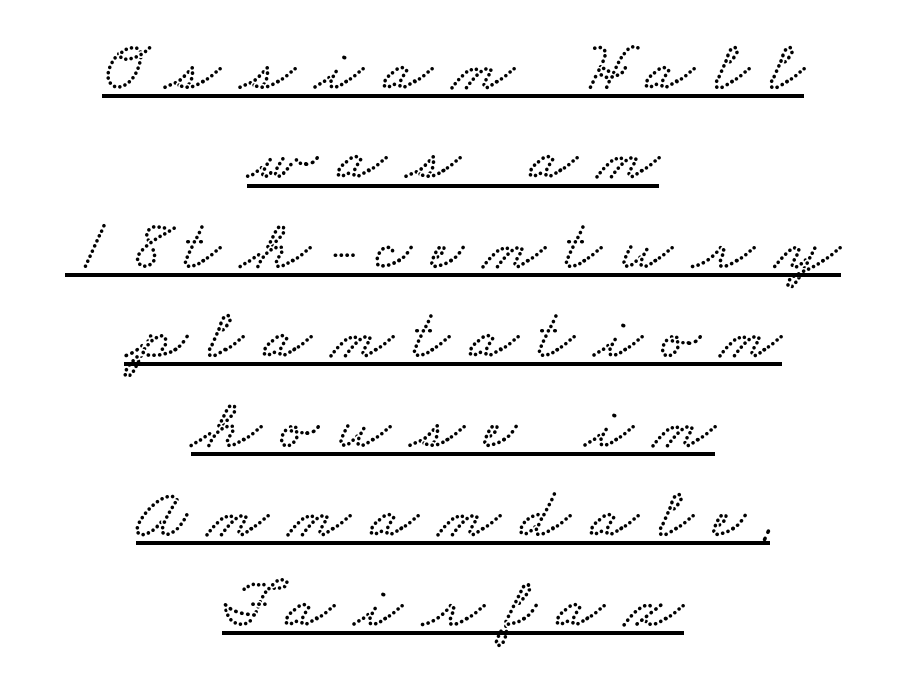
The image shows 71 px wide type; set centered, normal line spacing (1.26x), unusually wide letter spacing (+0.28 em), underlined; low stroke contrast and a small x-height.
